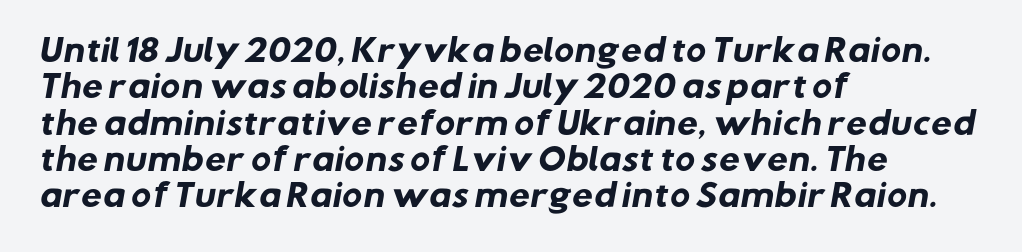
Q: Is the text bold? A: Yes.
Q: Is the typeface a serif or a sans-serif typeface? A: Sans-serif.
Q: Is the text underlined? A: No.
Q: How is the paragraph aligned? A: Left-aligned.
Q: Is the spacing between letters normal or unusually wide? A: Normal.
Q: Width (condensed, normal, or wide)? A: Normal.
Q: Stroke contrast? A: Low.
Q: x-height? A: Medium.
Q: Monospaced? A: No.
